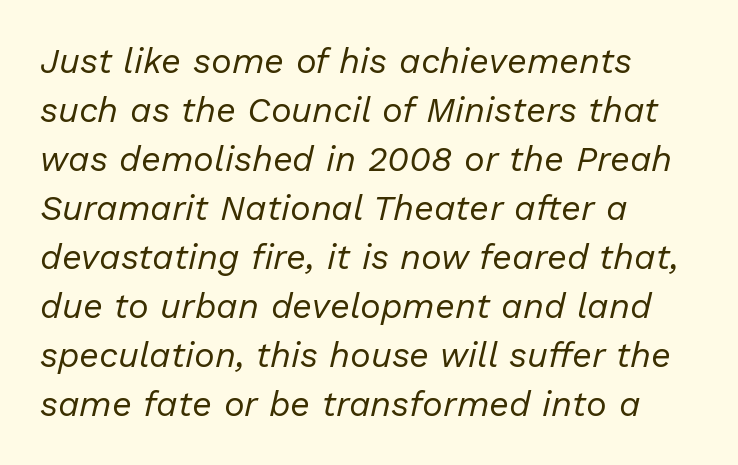
These lines keep a tight, regular rhythm from letter to letter. Think of a printed novel: that variable character pitch is what you see here. A normal amount of white space separates one row of letters from the next. You can tell it's italic because the verticals aren't actually vertical. Type without underlining.
